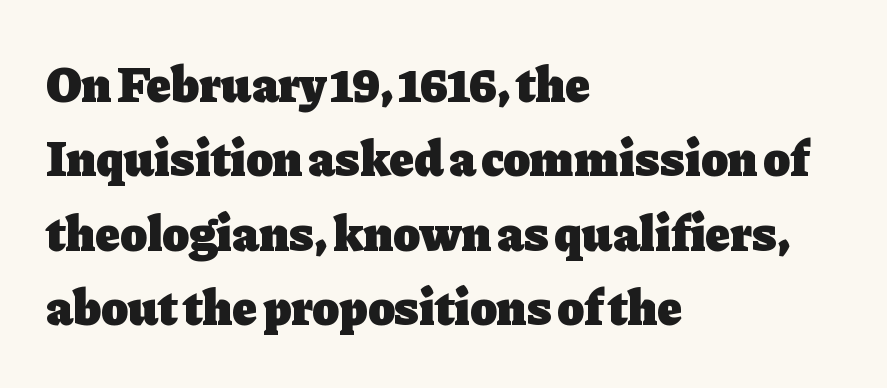
Compared with a centered layout, this one pins lines to the left instead. Students, observe: this is what conventionally led text looks like. A serif font was chosen for this passage. Rendered with straight, roman letterforms.
